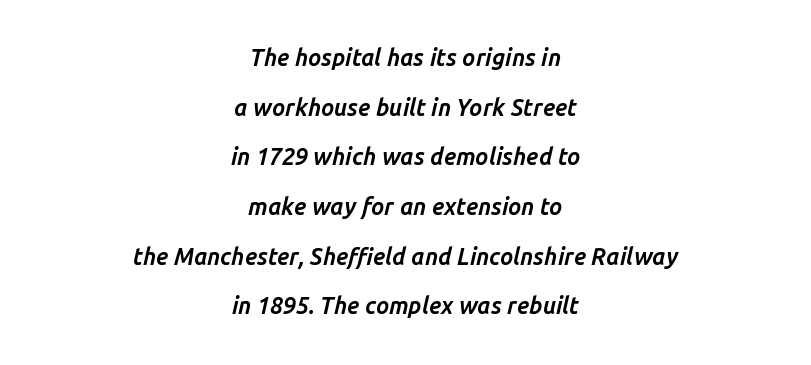
{"italic": "yes", "lean": "right", "slant_degrees": 14, "bold": "yes", "underline": "no", "align": "center", "line_spacing": "loose", "line_spacing_ratio": 2.16, "letter_spacing": "normal", "letter_spacing_em": 0.0, "glyph_px": 23}
